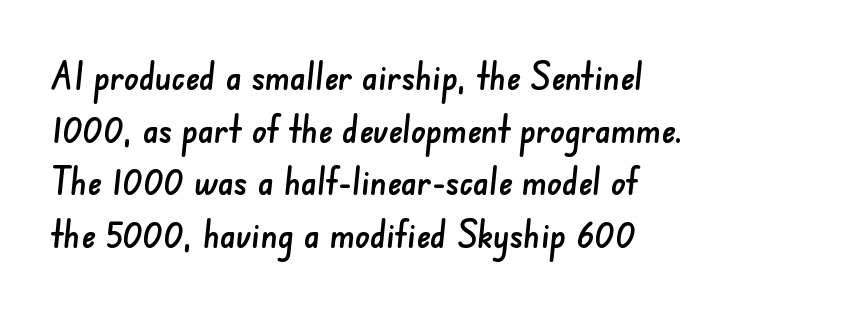
Q: Is the typeface a serif or a sans-serif typeface? A: Sans-serif.
Q: Is the text underlined? A: No.
Q: How is the paragraph aligned? A: Left-aligned.
Q: Is the spacing between letters normal or unusually wide? A: Normal.
Q: Is the spacing between lines tight, normal or loose? A: Normal.
Q: Width (condensed, normal, or wide)? A: Normal.
Q: Stroke contrast? A: Low.
Q: x-height? A: Small.
Q: Monospaced? A: No.
